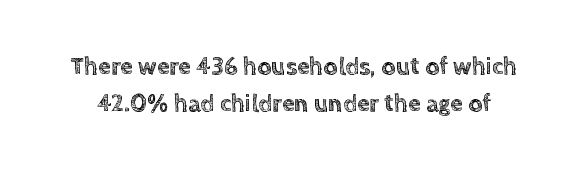
Q: Is the text italic (slanted)? A: No, it is upright.
Q: Is the text underlined? A: No.
Q: Is the spacing between letters normal or unusually wide? A: Normal.
Q: Is the spacing between lines tight, normal or loose? A: Normal.
